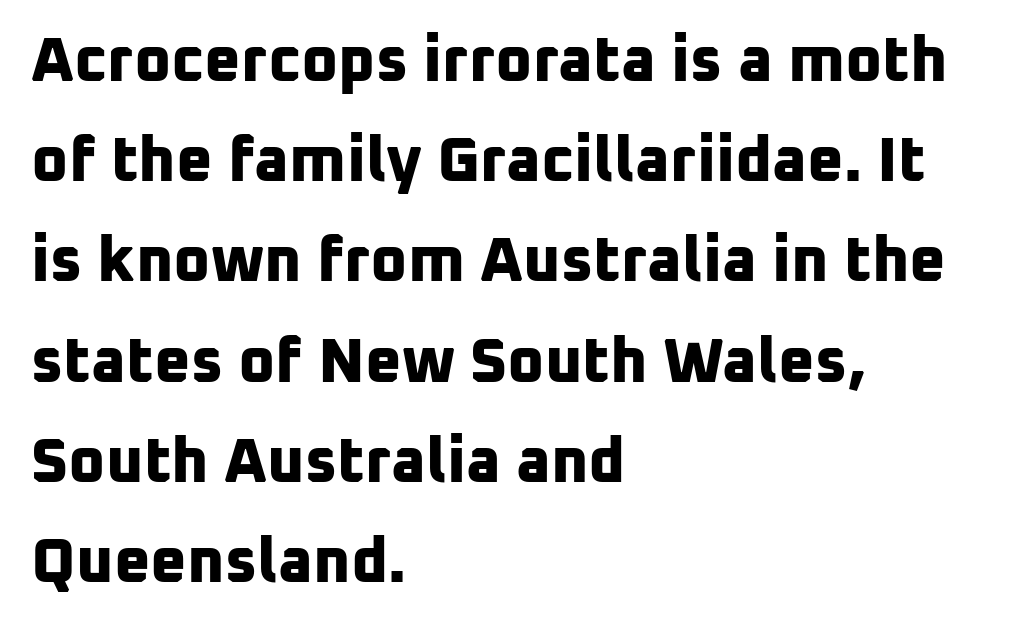
The image shows 63 px bold sans-serif type; set left-aligned, normal line spacing (1.59x), normal letter spacing, not underlined; low stroke contrast and a medium x-height.
